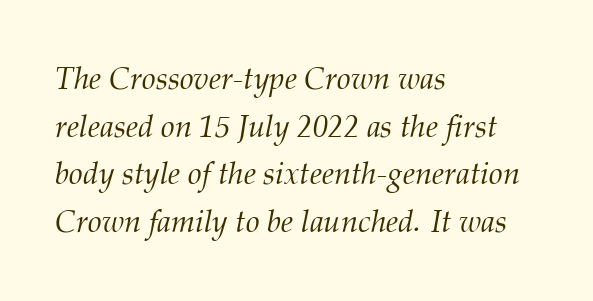
{"serif": "yes", "italic": "yes", "lean": "right", "slant_degrees": 12, "bold": "no", "weight": "light", "width": "normal", "stroke_contrast": "medium", "x_height": "medium", "monospaced": "no", "underline": "no", "align": "left", "line_spacing": "normal", "line_spacing_ratio": 1.54, "letter_spacing": "normal", "letter_spacing_em": 0.0, "glyph_px": 31}
